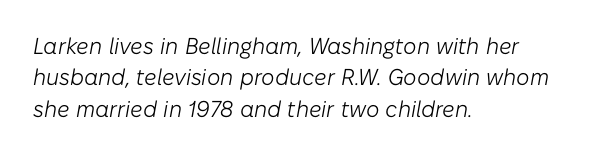
The image shows 23 px text type, italic (leaning right); set left-aligned, normal line spacing (1.36x), normal letter spacing, not underlined.
